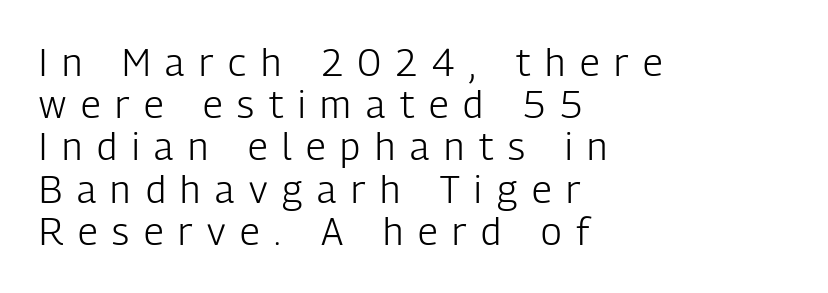
Q: Is the text bold? A: No.
Q: Is the text italic (slanted)? A: No, it is upright.
Q: Is the typeface a serif or a sans-serif typeface? A: Sans-serif.
Q: Is the text underlined? A: No.
Q: How is the paragraph aligned? A: Left-aligned.
Q: Is the spacing between letters normal or unusually wide? A: Unusually wide.
Q: Is the spacing between lines tight, normal or loose? A: Tight.
Q: Width (condensed, normal, or wide)? A: Condensed.
Q: Stroke contrast? A: Low.
Q: x-height? A: Medium.
Q: Monospaced? A: No.
